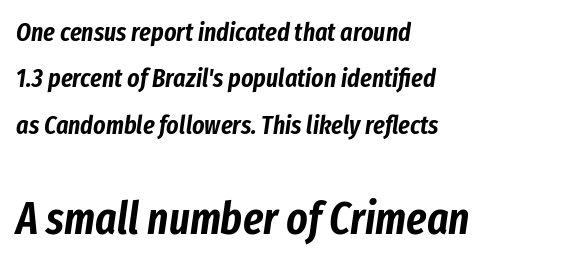
Q: Is the text italic (slanted)? A: Yes, it leans right by about 8 degrees.
Q: Is the text underlined? A: No.
Q: How is the paragraph aligned? A: Left-aligned.
Q: Is the spacing between letters normal or unusually wide? A: Normal.
Q: Which block of text is set in a larger size, the first (top) or the second (bottom)? A: The second (bottom) one.
Q: Width (condensed, normal, or wide)? A: Condensed.
Q: Stroke contrast? A: Low.
Q: x-height? A: Medium.
Q: Monospaced? A: No.
